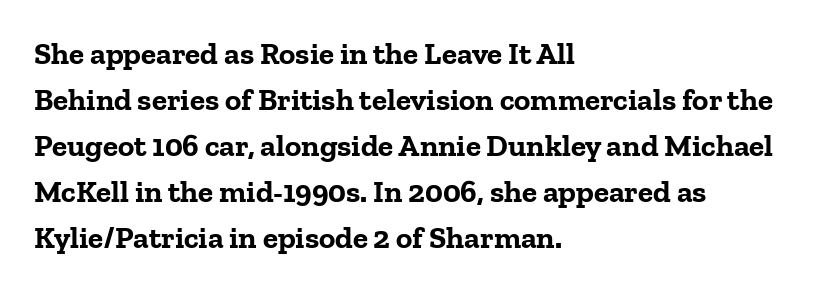
{"serif": "yes", "italic": "no", "bold": "yes", "weight": "bold", "width": "normal", "stroke_contrast": "low", "x_height": "medium", "monospaced": "no", "underline": "no", "align": "left", "line_spacing": "normal", "line_spacing_ratio": 1.48, "letter_spacing": "normal", "letter_spacing_em": 0.0, "glyph_px": 31}
